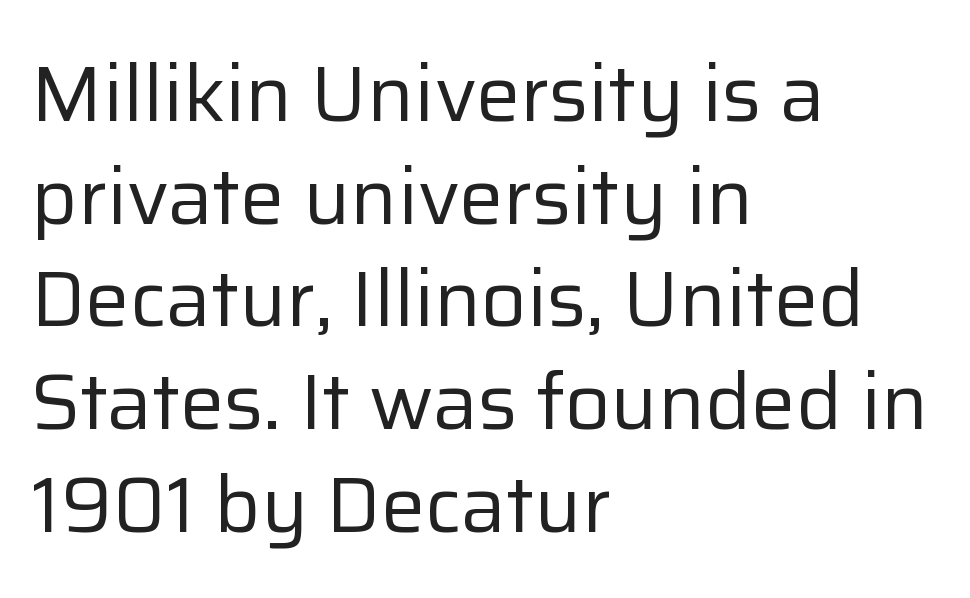
The image shows 79 px regular-weight sans-serif type, upright; set left-aligned, normal line spacing (1.3x), normal letter spacing, not underlined; low stroke contrast and a medium x-height.
